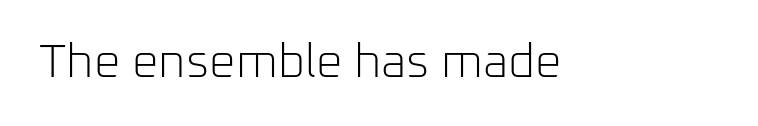
Q: Is the text bold? A: No.
Q: Is the text italic (slanted)? A: No, it is upright.
Q: Is the typeface a serif or a sans-serif typeface? A: Sans-serif.
Q: Is the text underlined? A: No.
Q: Is the spacing between letters normal or unusually wide? A: Normal.
Q: Width (condensed, normal, or wide)? A: Normal.
Q: Stroke contrast? A: Low.
Q: x-height? A: Medium.
Q: Monospaced? A: No.
